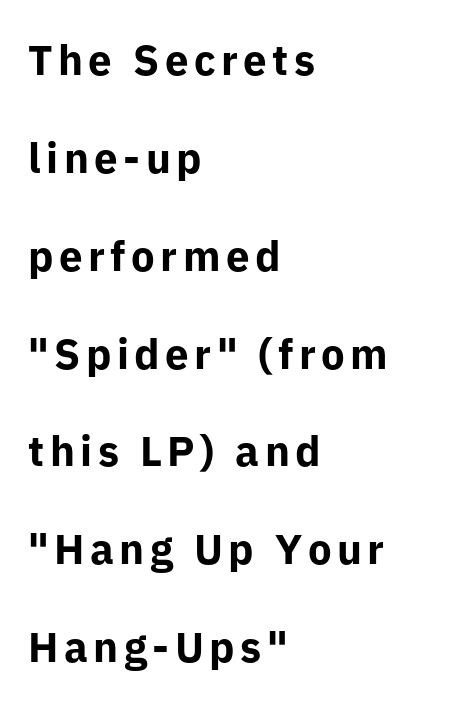
The image shows 42 px bold sans-serif type, upright; set left-aligned, loose line spacing (2.33x), not underlined; low stroke contrast and a medium x-height.
